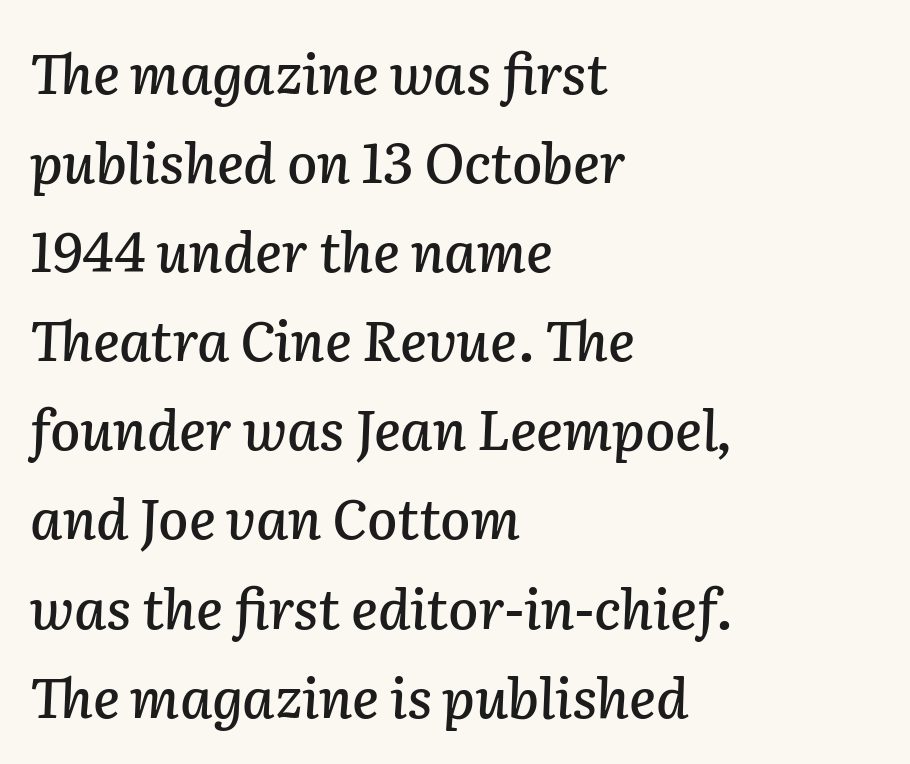
The image shows 55 px text type, italic (leaning right); set left-aligned, normal line spacing (1.62x), normal letter spacing, not underlined; low stroke contrast and a medium x-height.
